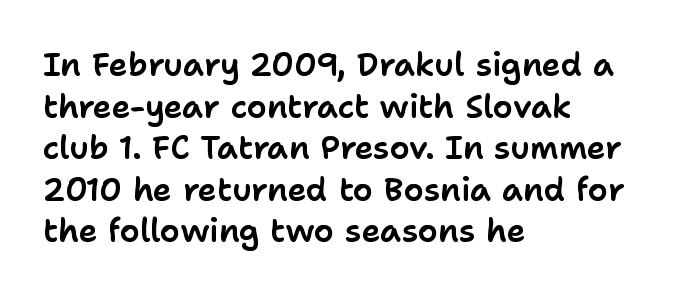
Q: Is the text italic (slanted)? A: No, it is upright.
Q: Is the typeface a serif or a sans-serif typeface? A: Sans-serif.
Q: Is the text underlined? A: No.
Q: How is the paragraph aligned? A: Left-aligned.
Q: Is the spacing between letters normal or unusually wide? A: Normal.
Q: Is the spacing between lines tight, normal or loose? A: Normal.
Q: Width (condensed, normal, or wide)? A: Normal.
Q: Stroke contrast? A: Low.
Q: x-height? A: Medium.
Q: Monospaced? A: No.
